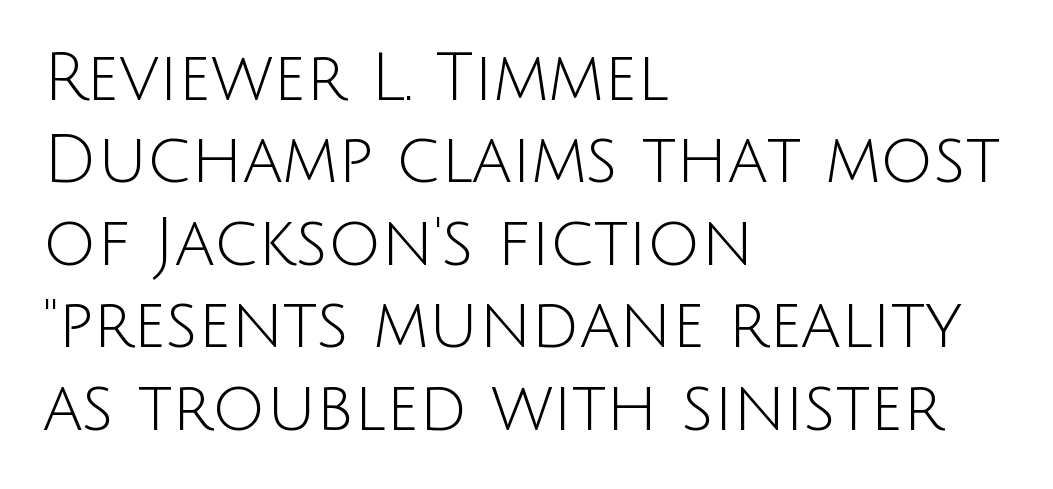
{"serif": "no", "italic": "no", "bold": "no", "weight": "light", "width": "normal", "stroke_contrast": "low", "x_height": "large", "monospaced": "no", "underline": "no", "align": "left", "line_spacing": "normal", "line_spacing_ratio": 1.25, "letter_spacing": "normal", "letter_spacing_em": 0.0, "glyph_px": 66}
